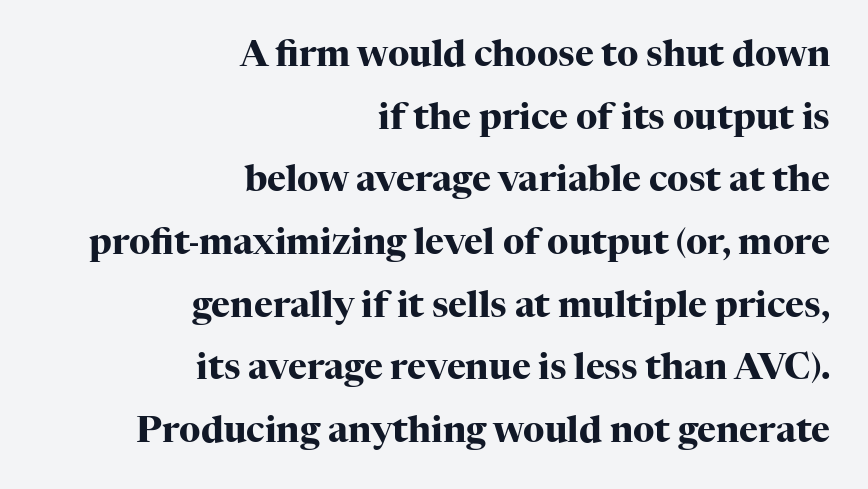
{"serif": "yes", "italic": "no", "bold": "yes", "weight": "heavy", "width": "normal", "stroke_contrast": "high", "x_height": "medium", "monospaced": "no", "underline": "no", "align": "right", "line_spacing_ratio": 1.74, "letter_spacing": "normal", "letter_spacing_em": 0.0, "glyph_px": 36}
